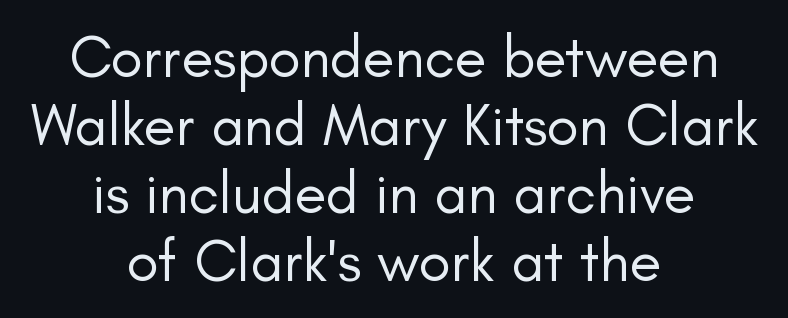
{"serif": "no", "italic": "no", "bold": "no", "weight": "regular", "width": "normal", "stroke_contrast": "low", "x_height": "small", "monospaced": "no", "underline": "no", "align": "center", "line_spacing": "tight", "line_spacing_ratio": 1.15, "letter_spacing": "normal", "letter_spacing_em": 0.0, "glyph_px": 59}
